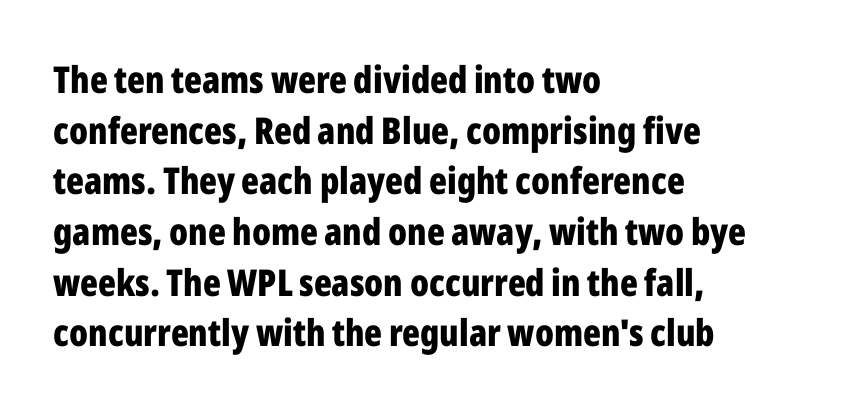
Q: Is the text bold? A: Yes.
Q: Is the text italic (slanted)? A: No, it is upright.
Q: Is the typeface a serif or a sans-serif typeface? A: Sans-serif.
Q: Is the text underlined? A: No.
Q: How is the paragraph aligned? A: Left-aligned.
Q: Is the spacing between letters normal or unusually wide? A: Normal.
Q: Is the spacing between lines tight, normal or loose? A: Normal.
Q: Width (condensed, normal, or wide)? A: Condensed.
Q: Stroke contrast? A: Low.
Q: x-height? A: Medium.
Q: Monospaced? A: No.
